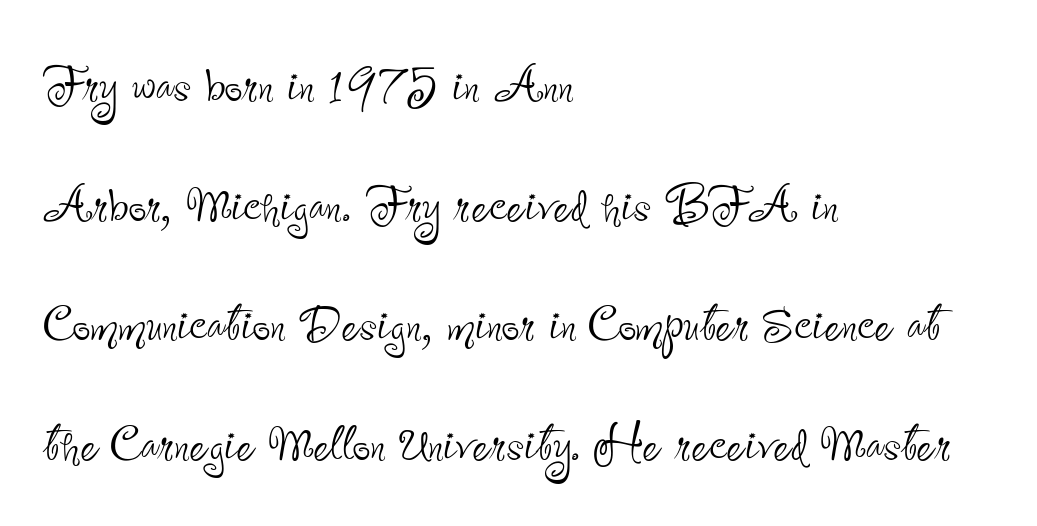
Q: Is the text bold? A: No.
Q: Is the text italic (slanted)? A: Yes.
Q: Is the typeface a serif or a sans-serif typeface? A: Sans-serif.
Q: Is the text underlined? A: No.
Q: How is the paragraph aligned? A: Left-aligned.
Q: Is the spacing between letters normal or unusually wide? A: Normal.
Q: Is the spacing between lines tight, normal or loose? A: Loose.
Q: Width (condensed, normal, or wide)? A: Condensed.
Q: Stroke contrast? A: Low.
Q: x-height? A: Small.
Q: Monospaced? A: No.
